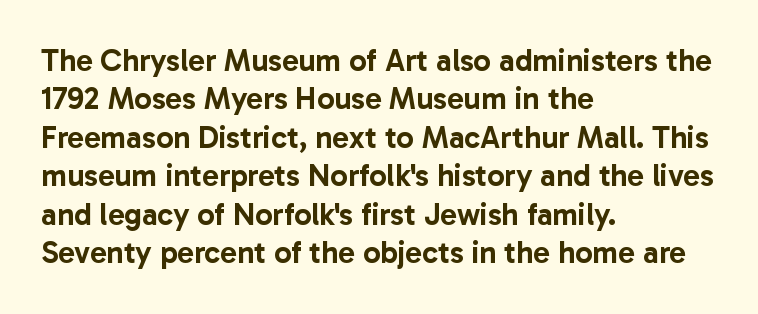
{"serif": "no", "italic": "no", "width": "normal", "stroke_contrast": "low", "x_height": "medium", "monospaced": "no", "underline": "no", "align": "left", "line_spacing_ratio": 1.24, "letter_spacing": "normal", "letter_spacing_em": 0.0, "glyph_px": 31}
